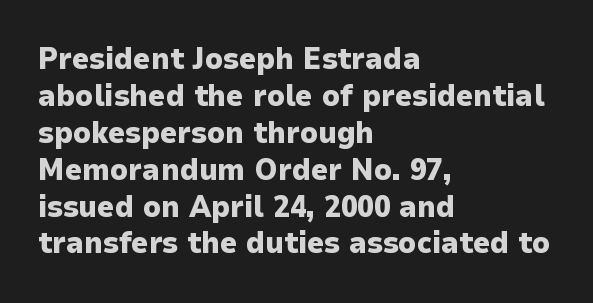
Q: Is the text bold? A: Yes.
Q: Is the text italic (slanted)? A: No, it is upright.
Q: Is the typeface a serif or a sans-serif typeface? A: Sans-serif.
Q: Is the text underlined? A: No.
Q: How is the paragraph aligned? A: Left-aligned.
Q: Is the spacing between letters normal or unusually wide? A: Normal.
Q: Width (condensed, normal, or wide)? A: Normal.
Q: Stroke contrast? A: Low.
Q: x-height? A: Medium.
Q: Monospaced? A: No.
